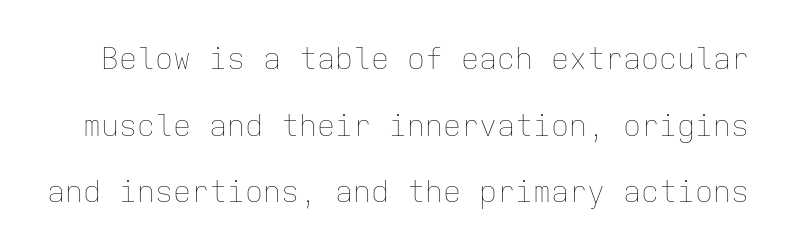
Q: Is the text bold? A: No.
Q: Is the text italic (slanted)? A: No, it is upright.
Q: Is the text underlined? A: No.
Q: Is the spacing between letters normal or unusually wide? A: Normal.
Q: Is the spacing between lines tight, normal or loose? A: Loose.
Q: Width (condensed, normal, or wide)? A: Normal.
Q: Stroke contrast? A: Low.
Q: x-height? A: Medium.
Q: Monospaced? A: Yes.
